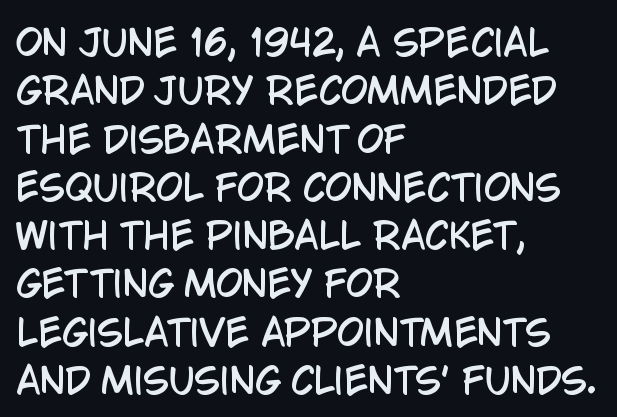
The image shows 35 px condensed sans-serif type, upright; set left-aligned, normal line spacing (1.38x), normal letter spacing, not underlined; low stroke contrast and a large x-height.
